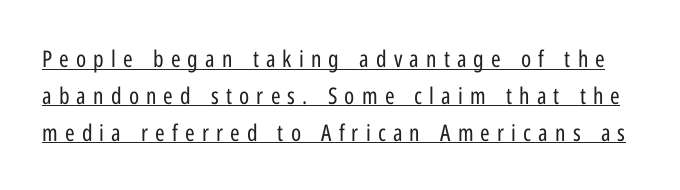
Q: Is the text bold? A: No.
Q: Is the text italic (slanted)? A: No, it is upright.
Q: Is the text underlined? A: Yes.
Q: Is the spacing between letters normal or unusually wide? A: Unusually wide.
Q: Is the spacing between lines tight, normal or loose? A: Normal.
